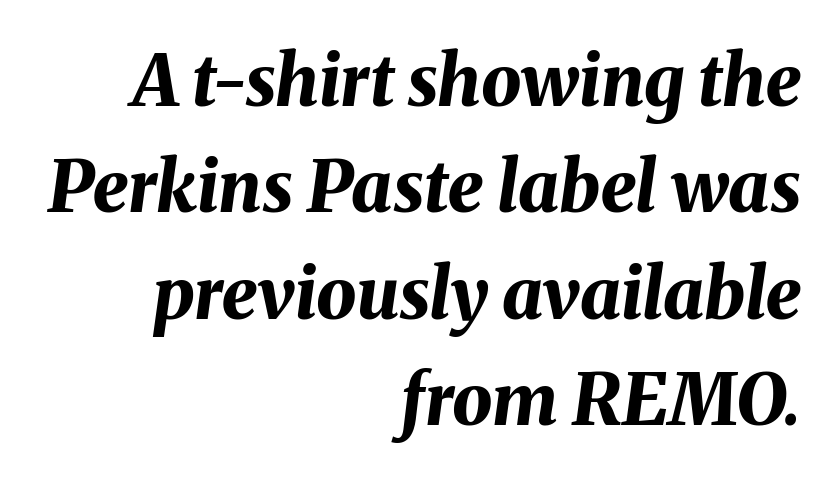
Q: Is the text bold? A: Yes.
Q: Is the text italic (slanted)? A: Yes, it leans right by about 8 degrees.
Q: Is the text underlined? A: No.
Q: How is the paragraph aligned? A: Right-aligned.
Q: Is the spacing between letters normal or unusually wide? A: Normal.
Q: Is the spacing between lines tight, normal or loose? A: Normal.
Q: Width (condensed, normal, or wide)? A: Normal.
Q: Stroke contrast? A: Medium.
Q: x-height? A: Medium.
Q: Monospaced? A: No.
